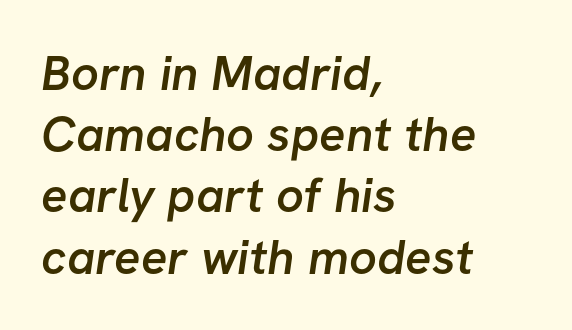
The image shows 49 px semibold sans-serif type; set left-aligned, normal line spacing (1.25x), normal letter spacing, not underlined; low stroke contrast and a medium x-height.
